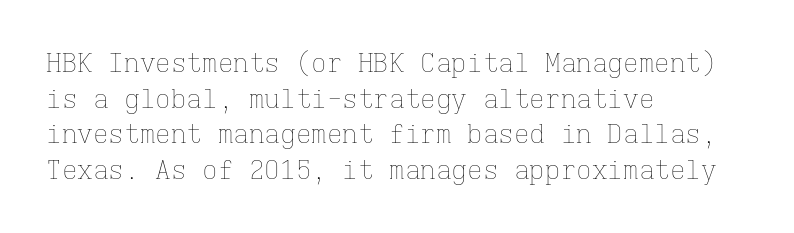
The image shows 26 px text type, upright; set left-aligned, normal line spacing (1.37x), normal letter spacing, not underlined.
